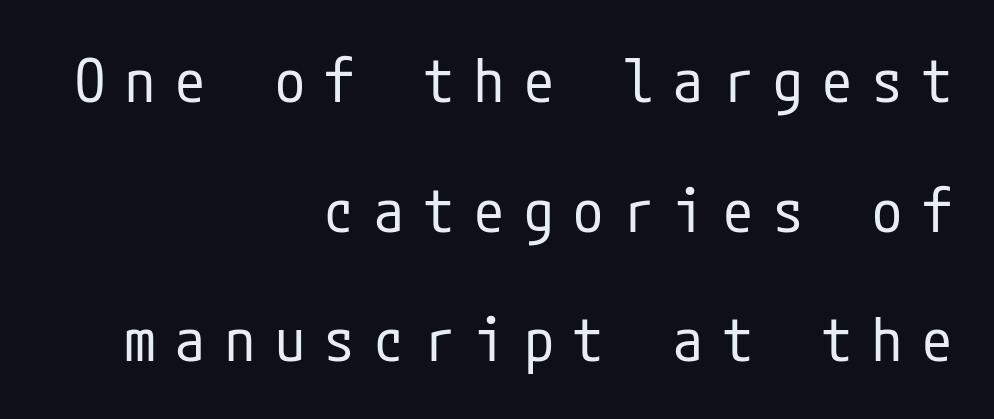
Q: Is the text bold? A: No.
Q: Is the text italic (slanted)? A: No, it is upright.
Q: Is the typeface a serif or a sans-serif typeface? A: Sans-serif.
Q: Is the text underlined? A: No.
Q: How is the paragraph aligned? A: Right-aligned.
Q: Is the spacing between letters normal or unusually wide? A: Unusually wide.
Q: Is the spacing between lines tight, normal or loose? A: Loose.
Q: Width (condensed, normal, or wide)? A: Condensed.
Q: Stroke contrast? A: Low.
Q: x-height? A: Medium.
